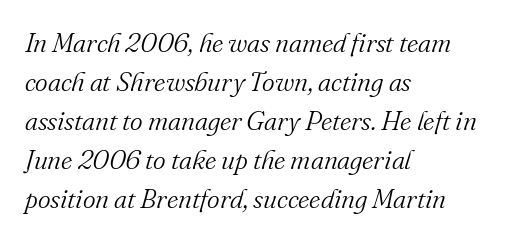
The image shows 27 px text type, italic (leaning right); set left-aligned, normal line spacing (1.44x), normal letter spacing, not underlined.
